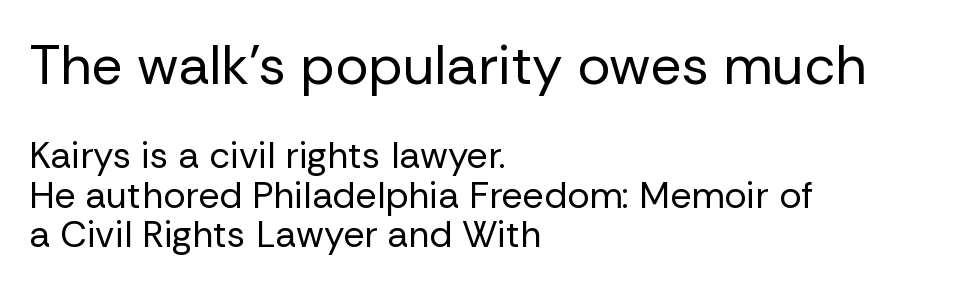
The image shows 55 px regular-weight sans-serif type, upright; set left-aligned, tight line spacing (1.06x), normal letter spacing, not underlined; the first (top) block is 1.49x larger; low stroke contrast and a medium x-height.
